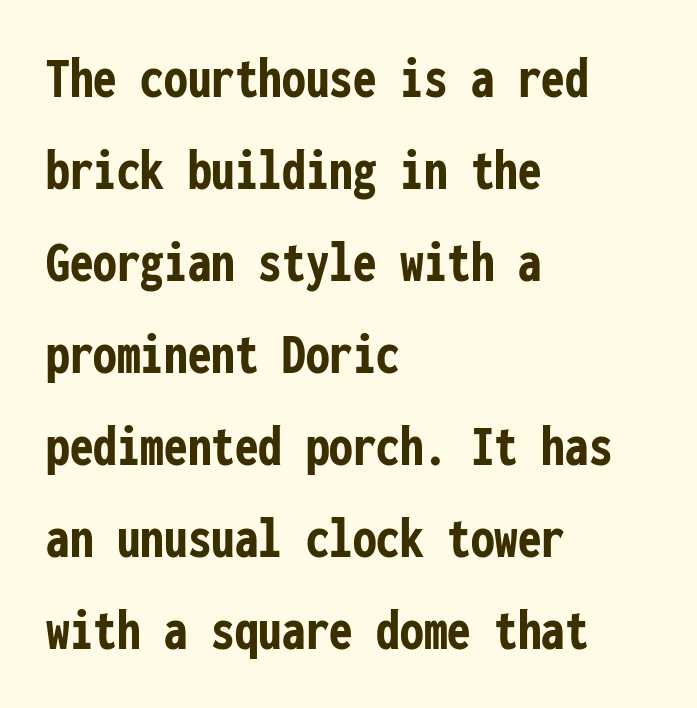
{"serif": "no", "italic": "no", "bold": "yes", "weight": "semibold", "width": "condensed", "stroke_contrast": "low", "x_height": "medium", "monospaced": "yes", "underline": "no", "align": "left", "line_spacing": "normal", "line_spacing_ratio": 1.56, "letter_spacing": "normal", "letter_spacing_em": 0.0, "glyph_px": 59}
